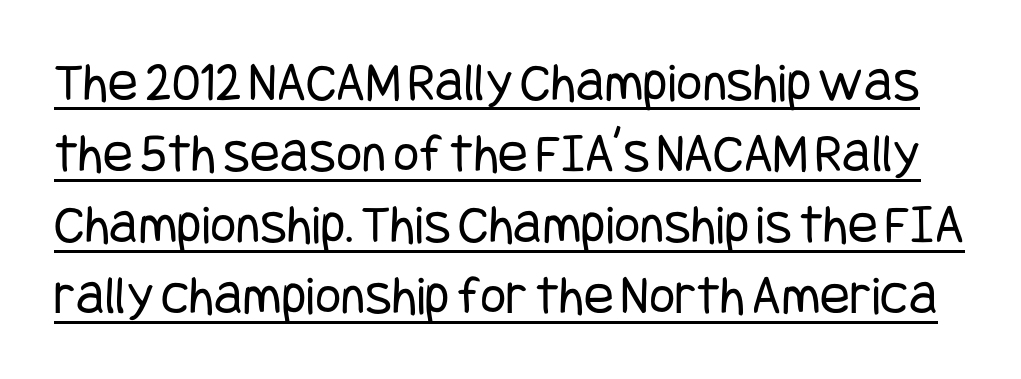
Q: Is the text bold? A: No.
Q: Is the text italic (slanted)? A: No, it is upright.
Q: Is the typeface a serif or a sans-serif typeface? A: Sans-serif.
Q: Is the text underlined? A: Yes.
Q: Is the spacing between letters normal or unusually wide? A: Normal.
Q: Is the spacing between lines tight, normal or loose? A: Normal.
Q: Width (condensed, normal, or wide)? A: Condensed.
Q: Stroke contrast? A: Low.
Q: x-height? A: Large.
